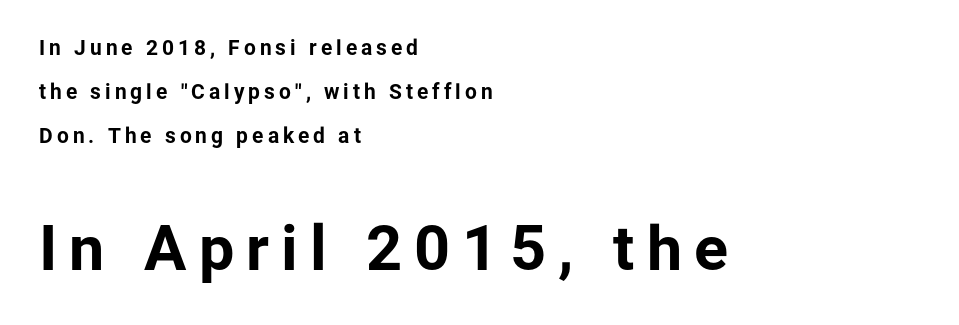
{"serif": "no", "italic": "no", "bold": "yes", "weight": "bold", "width": "normal", "stroke_contrast": "low", "x_height": "medium", "monospaced": "no", "underline": "no", "align": "left", "line_spacing": "loose", "line_spacing_ratio": 2.1, "larger_block": "second", "size_ratio": 3.0, "glyph_px": 63}
